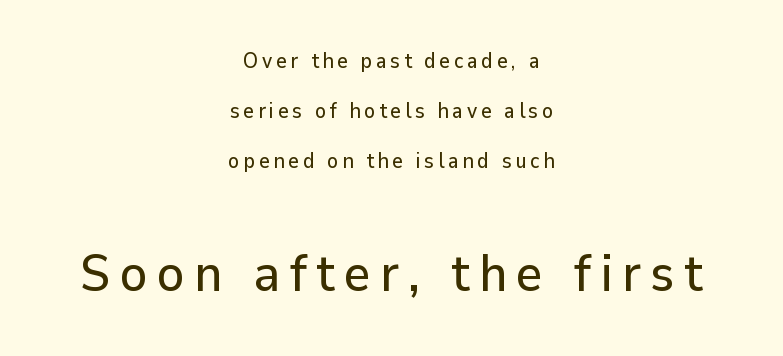
{"serif": "no", "italic": "no", "width": "normal", "stroke_contrast": "low", "x_height": "medium", "monospaced": "no", "underline": "no", "align": "center", "line_spacing": "loose", "line_spacing_ratio": 2.38, "larger_block": "second", "size_ratio": 2.48, "glyph_px": 52}
